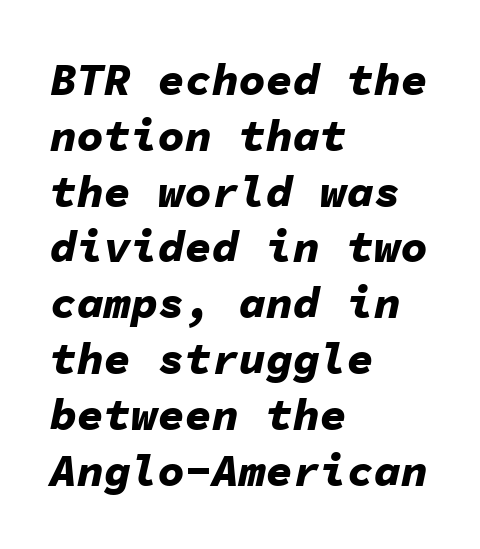
The image shows 45 px bold type, italic (leaning right), monospaced; set left-aligned, line spacing 1.24x, normal letter spacing, not underlined; low stroke contrast and a medium x-height.
